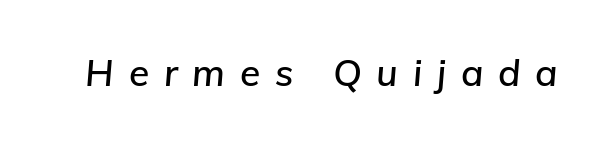
The image shows 37 px text type, italic (leaning right); set unusually wide letter spacing (+0.4 em), not underlined; low stroke contrast and a medium x-height.
